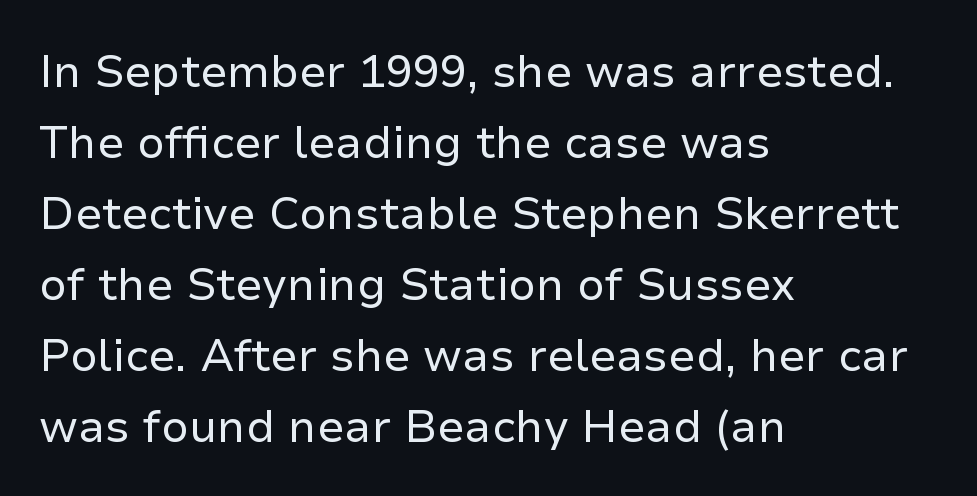
Q: Is the text bold? A: No.
Q: Is the text italic (slanted)? A: No, it is upright.
Q: Is the typeface a serif or a sans-serif typeface? A: Sans-serif.
Q: Is the text underlined? A: No.
Q: How is the paragraph aligned? A: Left-aligned.
Q: Is the spacing between letters normal or unusually wide? A: Normal.
Q: Is the spacing between lines tight, normal or loose? A: Normal.
Q: Width (condensed, normal, or wide)? A: Normal.
Q: Stroke contrast? A: Low.
Q: x-height? A: Medium.
Q: Monospaced? A: No.
